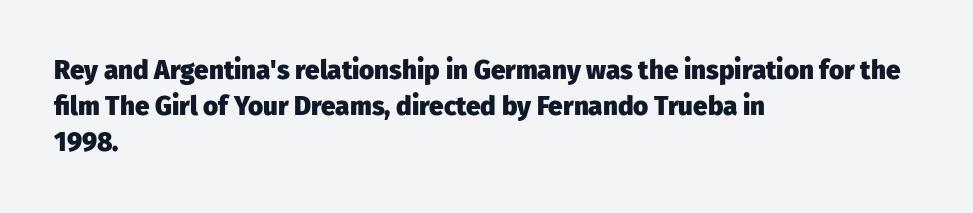
Q: Is the text bold? A: Yes.
Q: Is the text italic (slanted)? A: No, it is upright.
Q: Is the text underlined? A: No.
Q: How is the paragraph aligned? A: Left-aligned.
Q: Is the spacing between letters normal or unusually wide? A: Normal.
Q: Is the spacing between lines tight, normal or loose? A: Normal.
